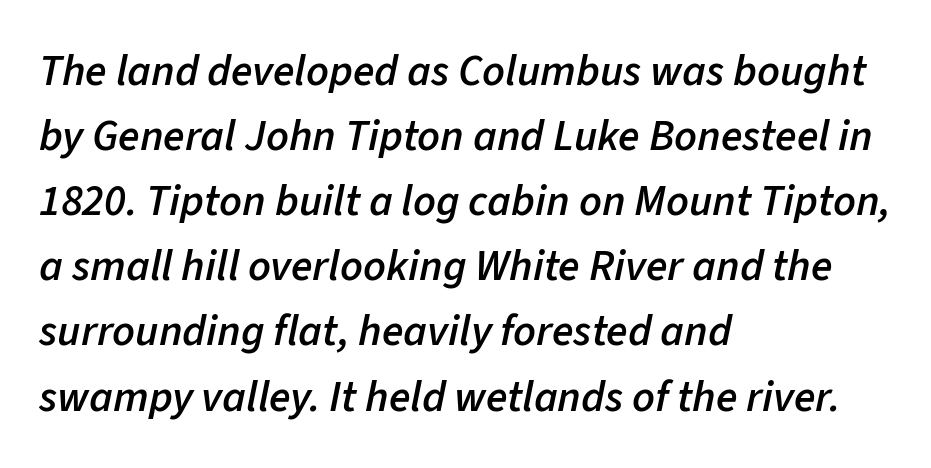
The image shows 44 px semibold type, italic (leaning right); set left-aligned, normal line spacing (1.48x), normal letter spacing, not underlined; low stroke contrast and a medium x-height.
